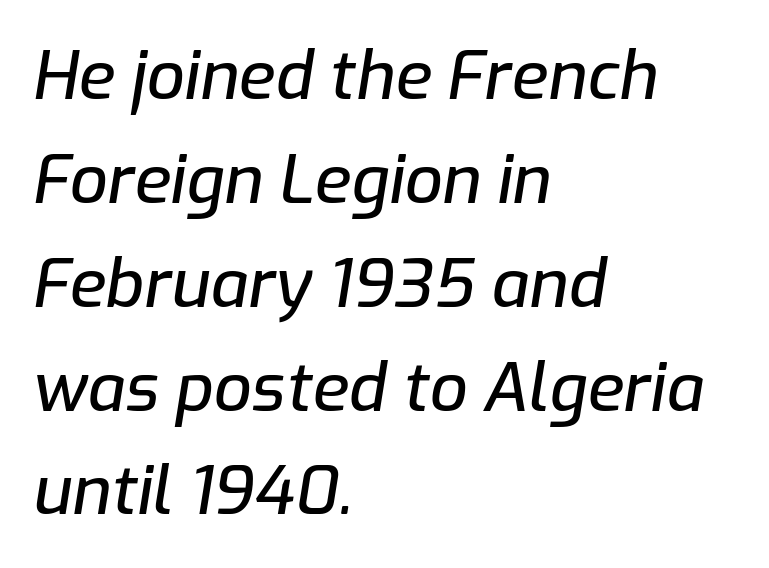
Q: Is the text italic (slanted)? A: Yes, it leans right by about 9 degrees.
Q: Is the text underlined? A: No.
Q: How is the paragraph aligned? A: Left-aligned.
Q: Is the spacing between letters normal or unusually wide? A: Normal.
Q: Is the spacing between lines tight, normal or loose? A: Normal.
Q: Width (condensed, normal, or wide)? A: Normal.
Q: Stroke contrast? A: Low.
Q: x-height? A: Medium.
Q: Monospaced? A: No.
